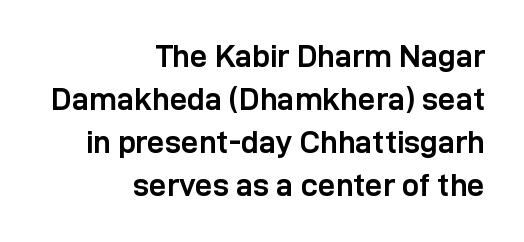
The image shows 31 px semibold sans-serif type, upright; set right-aligned, normal line spacing (1.39x), normal letter spacing, not underlined; low stroke contrast and a medium x-height.
